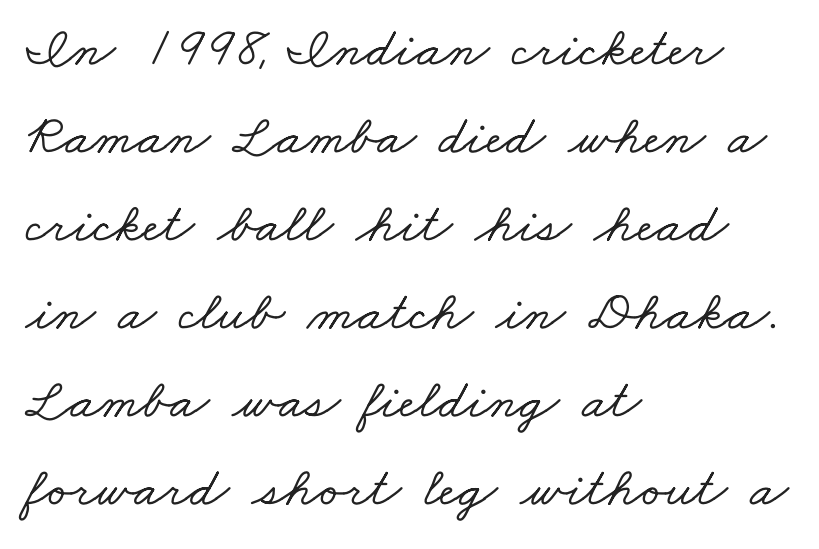
The image shows 56 px wide serif type; set left-aligned, normal line spacing (1.57x), normal letter spacing, not underlined; low stroke contrast and a small x-height.
